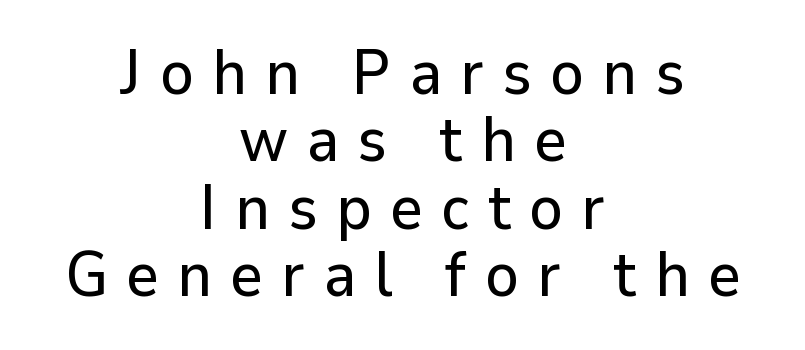
Q: Is the text italic (slanted)? A: No, it is upright.
Q: Is the typeface a serif or a sans-serif typeface? A: Sans-serif.
Q: Is the text underlined? A: No.
Q: How is the paragraph aligned? A: Centered.
Q: Is the spacing between letters normal or unusually wide? A: Unusually wide.
Q: Is the spacing between lines tight, normal or loose? A: Tight.
Q: Width (condensed, normal, or wide)? A: Normal.
Q: Stroke contrast? A: Low.
Q: x-height? A: Medium.
Q: Monospaced? A: No.
